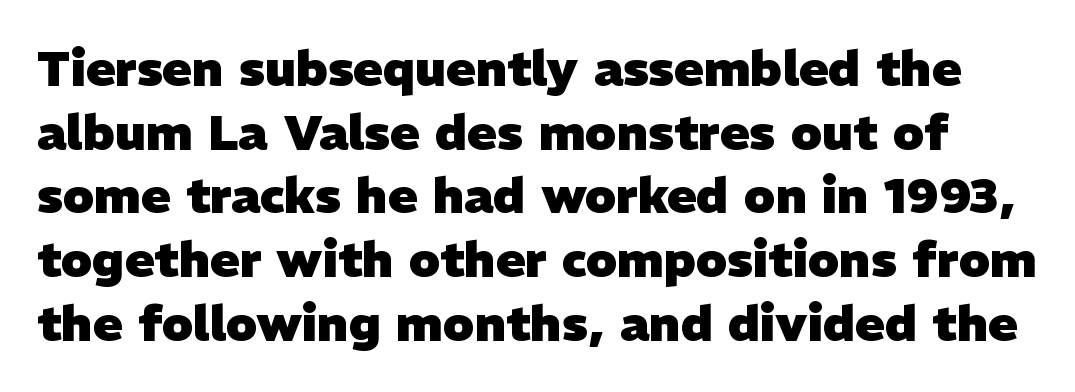
The image shows 49 px heavy sans-serif type; set normal line spacing (1.3x), normal letter spacing, not underlined; low stroke contrast and a medium x-height.
